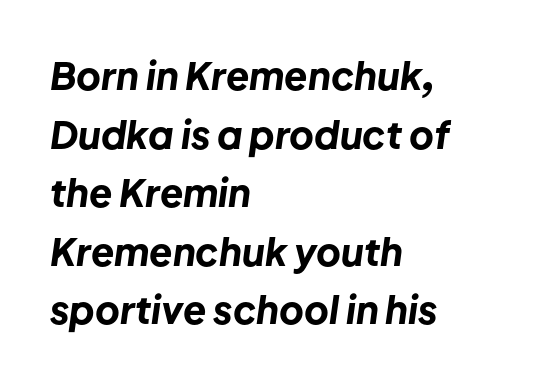
{"italic": "yes", "lean": "right", "slant_degrees": 8, "bold": "yes", "weight": "bold", "width": "normal", "stroke_contrast": "low", "x_height": "medium", "monospaced": "no", "underline": "no", "align": "left", "line_spacing": "normal", "line_spacing_ratio": 1.54, "letter_spacing": "normal", "letter_spacing_em": 0.0, "glyph_px": 38}
